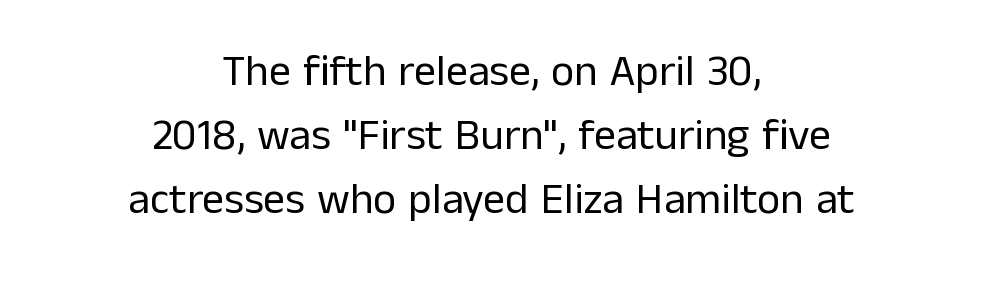
The image shows 44 px regular-weight sans-serif type, upright; set centered, normal line spacing (1.45x), normal letter spacing, not underlined; low stroke contrast and a medium x-height.
